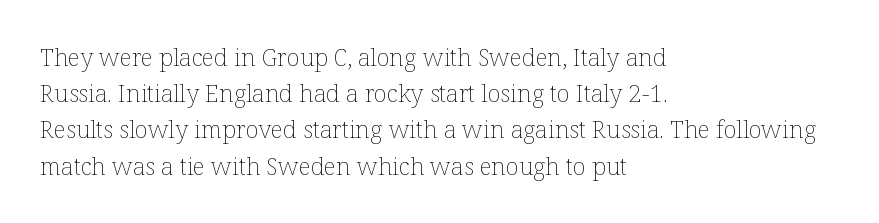
{"italic": "no", "bold": "no", "underline": "no", "align": "left", "line_spacing": "normal", "line_spacing_ratio": 1.51, "letter_spacing": "normal", "letter_spacing_em": 0.0, "glyph_px": 24}
